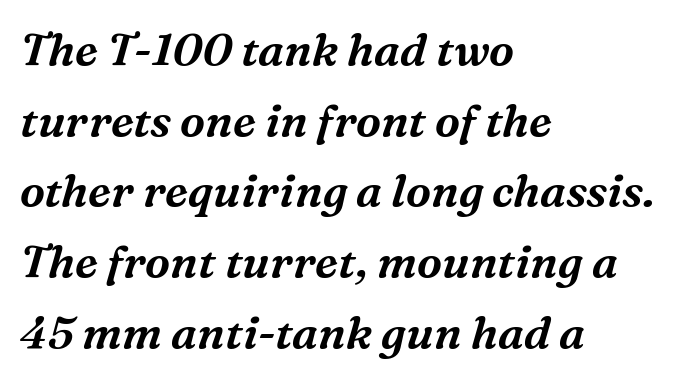
Plain, unruled lines of type. Caption: multi-line text, flush left, ragged right. One glance says typical: line gaps are just what's usual. Think of a printed novel: that variable character pitch is what you see here. Letter spacing: default.
